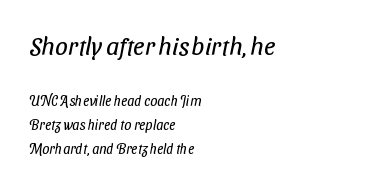
{"bold": "no", "underline": "no", "align": "left", "line_spacing": "normal", "line_spacing_ratio": 1.69, "letter_spacing": "normal", "letter_spacing_em": 0.0, "larger_block": "first", "size_ratio": 1.79, "glyph_px": 25}
